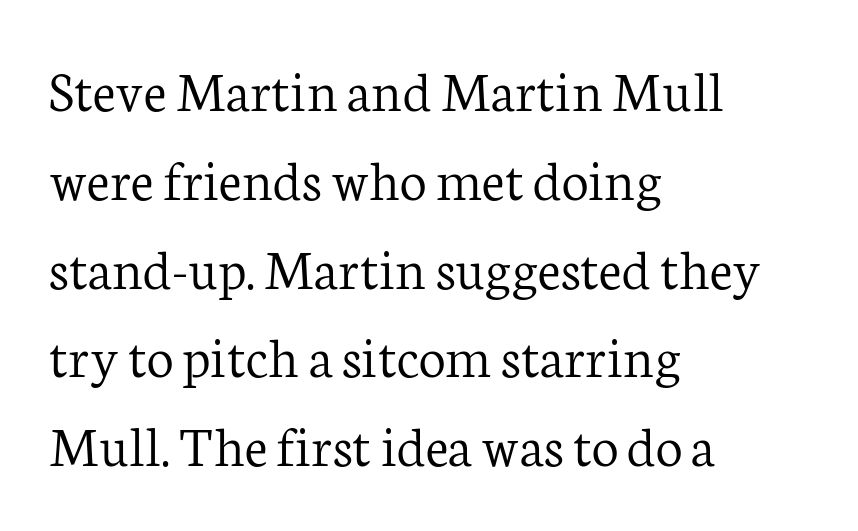
The image shows 60 px light serif type, upright; set left-aligned, normal line spacing (1.48x), normal letter spacing, not underlined; low stroke contrast and a medium x-height.
